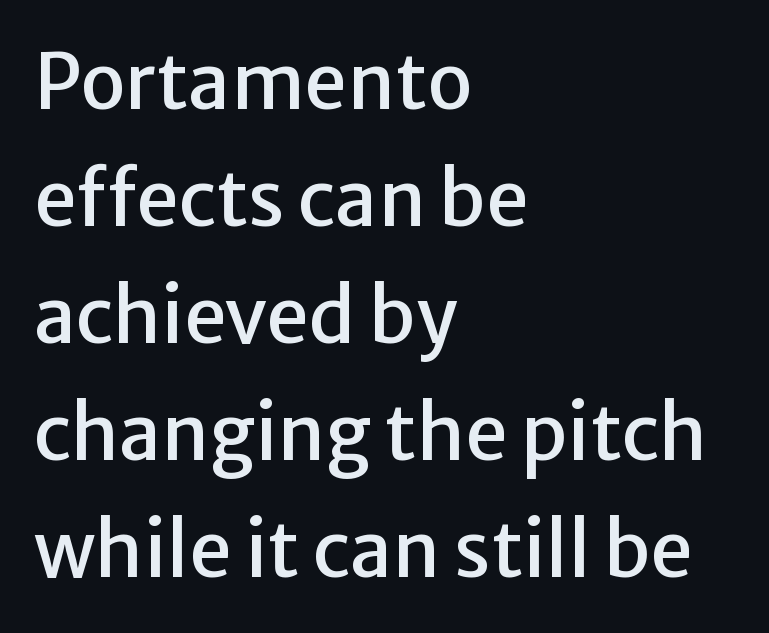
A typesetter would call this proportional, since set widths differ per character. The specimen omits any rule beneath the text block's lines. The font family rendered here belongs to the sans-serif group. These lines stack with their left ends in a neat column.
